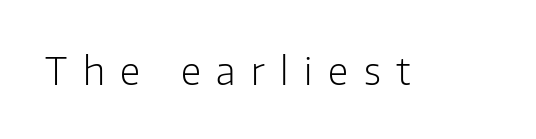
The face looks like a standard text weight, possibly lighter. Notice how the stems are strictly vertical — no italics here. Look at the bottom of the vertical strokes: they stop flat, with no serifs. Think of a printed novel: that variable character pitch is what you see here. You could only call the tracking loose — the letters float apart. The glyphs are unaccompanied by any horizontal stroke below them.
